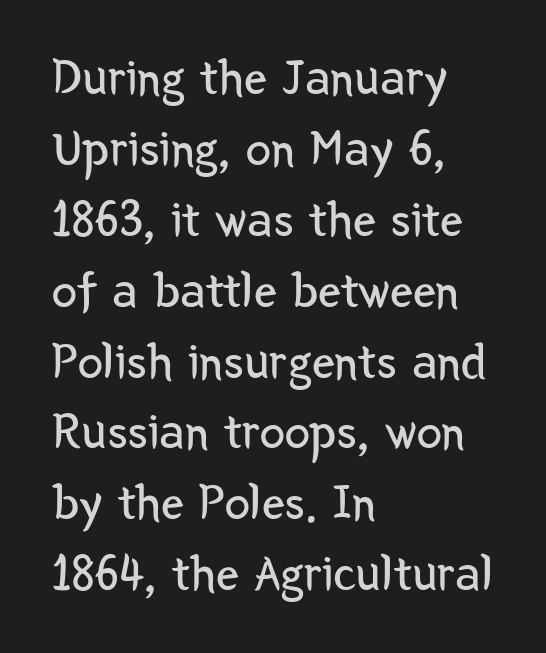
{"serif": "no", "italic": "no", "bold": "no", "weight": "regular", "width": "condensed", "stroke_contrast": "low", "x_height": "medium", "monospaced": "no", "underline": "no", "align": "left", "line_spacing": "normal", "line_spacing_ratio": 1.39, "letter_spacing": "normal", "letter_spacing_em": 0.0, "glyph_px": 51}
